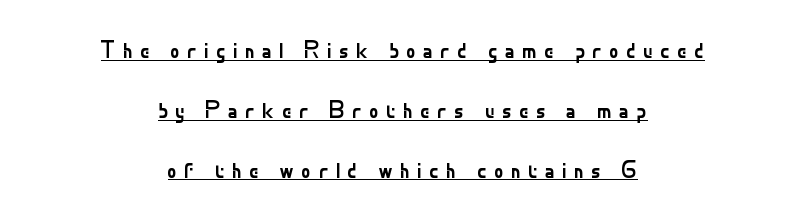
The image shows 24 px text type, upright; set centered, loose line spacing (2.49x), unusually wide letter spacing (+0.29 em), underlined.
